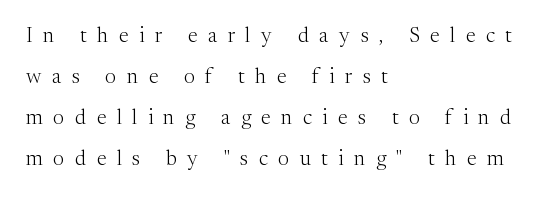
The image shows 21 px text type, upright; set left-aligned, loose line spacing (1.95x), unusually wide letter spacing (+0.5 em), not underlined.
